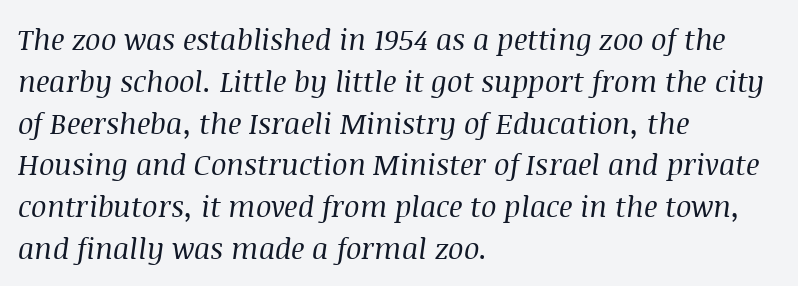
Is this a fixed-width face? No — the glyphs have proportional, varying widths. No extra tracking has been applied to these lines. The specimen reads as italic at a glance. Leading matches the norm, producing a regular column.
